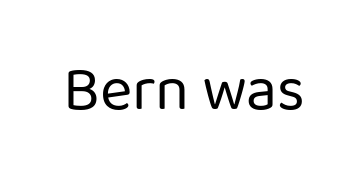
Q: Is the text bold? A: No.
Q: Is the text italic (slanted)? A: No, it is upright.
Q: Is the typeface a serif or a sans-serif typeface? A: Sans-serif.
Q: Is the text underlined? A: No.
Q: Is the spacing between letters normal or unusually wide? A: Normal.
Q: Width (condensed, normal, or wide)? A: Normal.
Q: Stroke contrast? A: Low.
Q: x-height? A: Medium.
Q: Monospaced? A: No.
